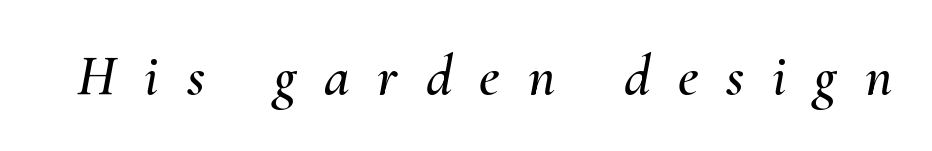
Compared with typical body copy, the letter spacing here is much looser. Quick note: underline off. Designer's note — italics engaged. Proportional: the letters do not fall into vertical columns.
